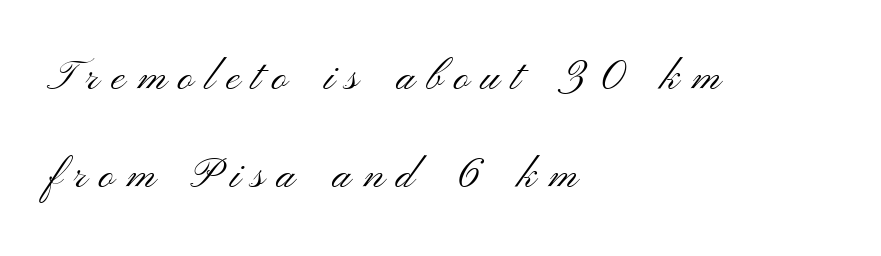
Q: Is the text bold? A: No.
Q: Is the text italic (slanted)? A: Yes.
Q: Is the typeface a serif or a sans-serif typeface? A: Sans-serif.
Q: Is the text underlined? A: No.
Q: How is the paragraph aligned? A: Left-aligned.
Q: Is the spacing between letters normal or unusually wide? A: Unusually wide.
Q: Is the spacing between lines tight, normal or loose? A: Loose.
Q: Width (condensed, normal, or wide)? A: Wide.
Q: Stroke contrast? A: Medium.
Q: x-height? A: Small.
Q: Monospaced? A: No.
